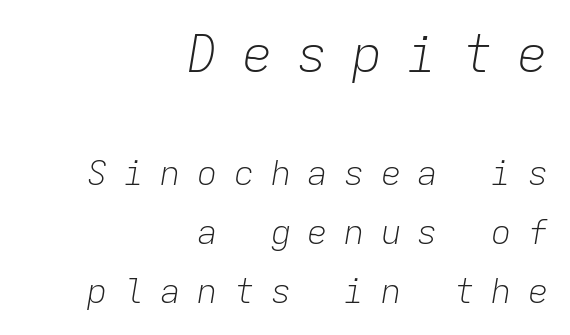
Compared with a typical body face, this is equally light or lighter still. The paragraph shown leans on its right margin. The font's italic variant was chosen for this text. Looks like terminal output: every glyph gets an equal slot.
